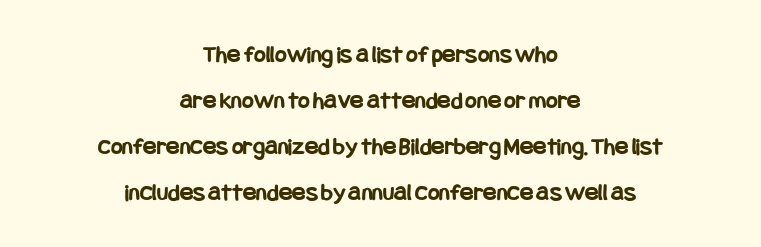
Q: Is the text bold? A: Yes.
Q: Is the text italic (slanted)? A: No, it is upright.
Q: Is the text underlined? A: No.
Q: How is the paragraph aligned? A: Centered.
Q: Is the spacing between letters normal or unusually wide? A: Normal.
